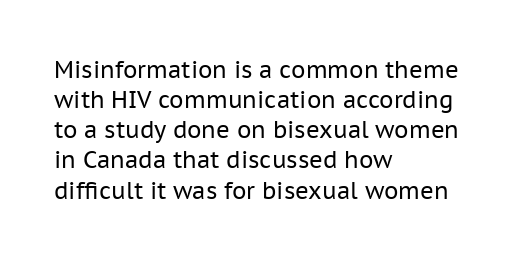
Teacher's note: observe the even left margin — that is flush-left alignment. Does extra space separate the letters? No, they use regular spacing. In terms of posture, this sample is upright. The glyphs are unaccompanied by any horizontal stroke below them. The lines sit at an ordinary, default distance from one another.
